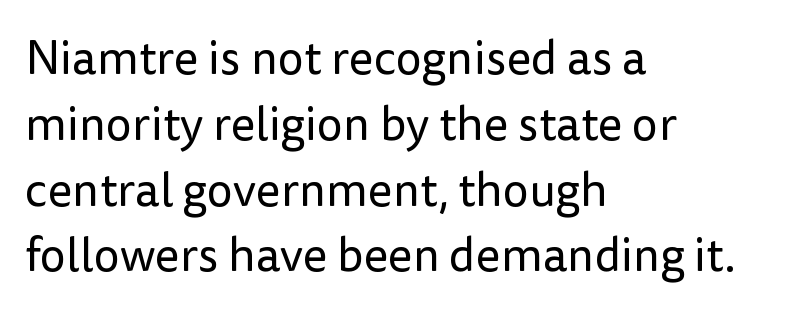
{"serif": "no", "italic": "no", "bold": "no", "weight": "regular", "width": "normal", "stroke_contrast": "low", "x_height": "medium", "monospaced": "no", "underline": "no", "align": "left", "line_spacing": "normal", "line_spacing_ratio": 1.4, "letter_spacing": "normal", "letter_spacing_em": 0.0, "glyph_px": 47}
